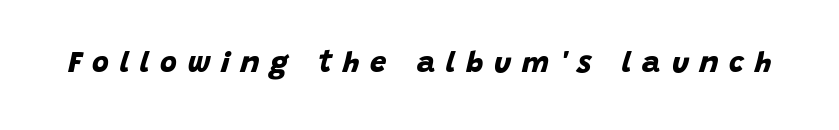
The image shows 29 px bold sans-serif type; set unusually wide letter spacing (+0.37 em), not underlined; low stroke contrast and a large x-height.
